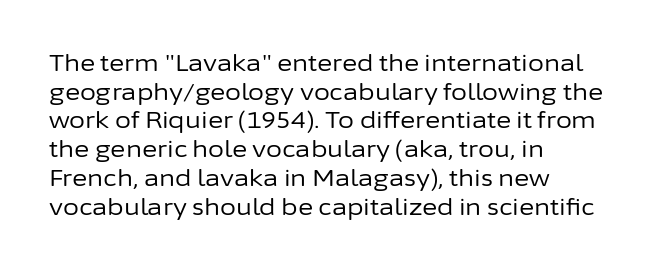
The image shows 23 px text type, upright; set left-aligned, normal line spacing (1.25x), normal letter spacing, not underlined.
